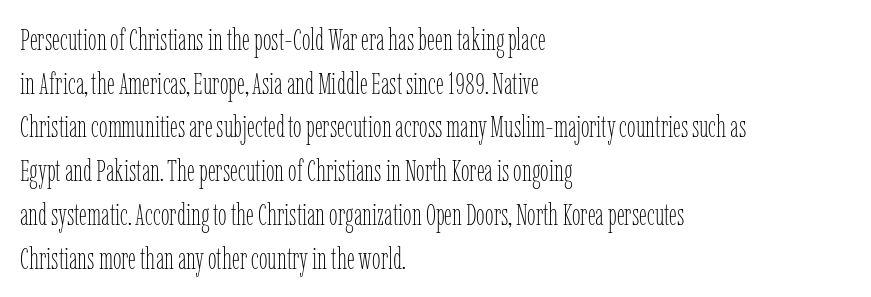
The lines are quadded left. Decoration check: the copy has no underline. Baseline-to-baseline distance is the conventional proportion of letter height. Is the stroke heavy? The answer is a plain regular-or-lighter.
